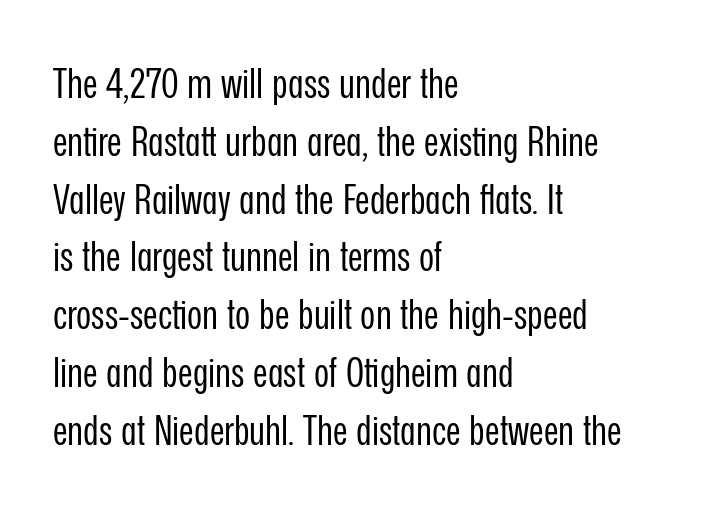
{"serif": "no", "italic": "no", "bold": "no", "weight": "regular", "width": "condensed", "stroke_contrast": "low", "x_height": "medium", "monospaced": "no", "underline": "no", "align": "left", "line_spacing": "normal", "line_spacing_ratio": 1.41, "letter_spacing": "normal", "letter_spacing_em": 0.0, "glyph_px": 41}
